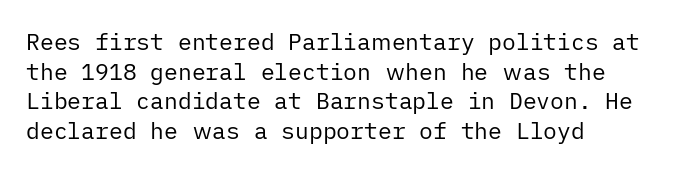
The image shows 23 px text type, upright; set left-aligned, normal line spacing (1.29x), normal letter spacing, not underlined.
